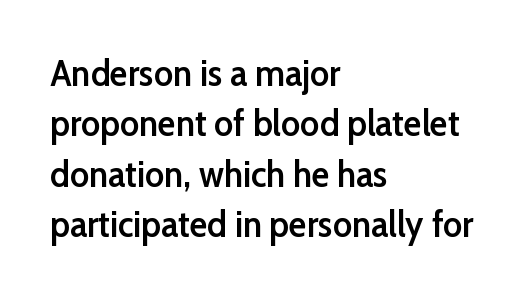
Q: Is the text bold? A: Semi-bold.
Q: Is the text italic (slanted)? A: No, it is upright.
Q: Is the typeface a serif or a sans-serif typeface? A: Sans-serif.
Q: Is the text underlined? A: No.
Q: How is the paragraph aligned? A: Left-aligned.
Q: Is the spacing between letters normal or unusually wide? A: Normal.
Q: Is the spacing between lines tight, normal or loose? A: Normal.
Q: Width (condensed, normal, or wide)? A: Normal.
Q: Stroke contrast? A: Low.
Q: x-height? A: Medium.
Q: Monospaced? A: No.
